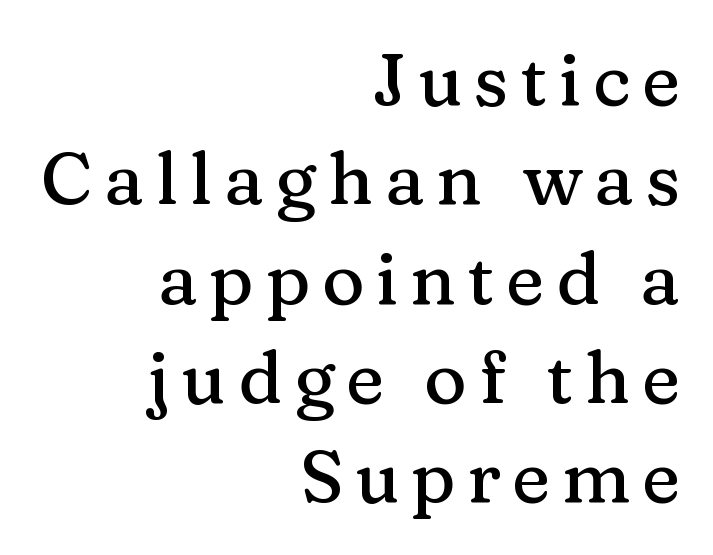
{"serif": "yes", "italic": "no", "width": "normal", "stroke_contrast": "medium", "x_height": "medium", "monospaced": "no", "underline": "no", "align": "right", "line_spacing": "normal", "line_spacing_ratio": 1.36, "glyph_px": 73}
